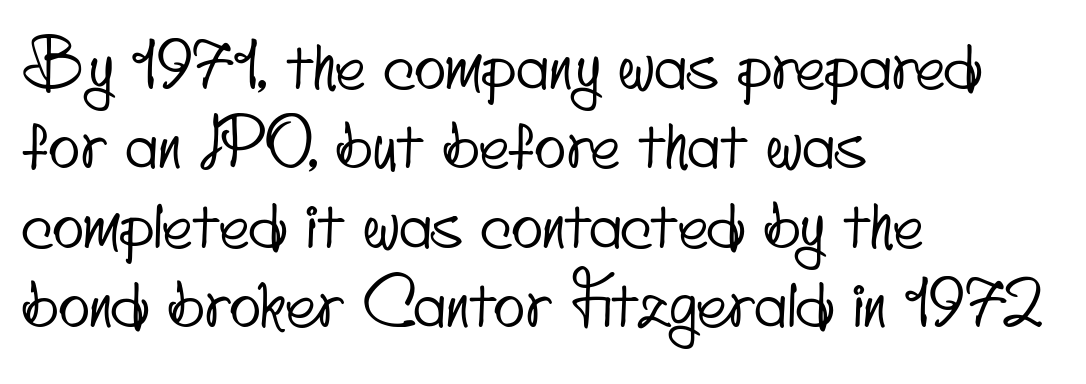
The image shows 65 px condensed sans-serif type; set left-aligned, line spacing 1.22x, normal letter spacing, not underlined; low stroke contrast and a small x-height.
